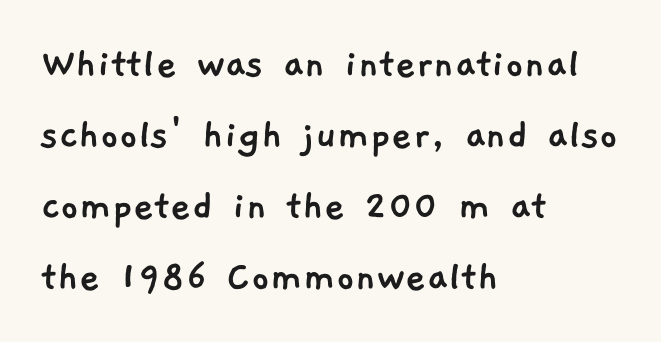
Each letter's strokes conclude bluntly, with no projecting serifs. The compositor pushed each line to the left boundary. No extra tracking has been applied to these lines. Spacing verdict: proportional, widths tailored to each character.
